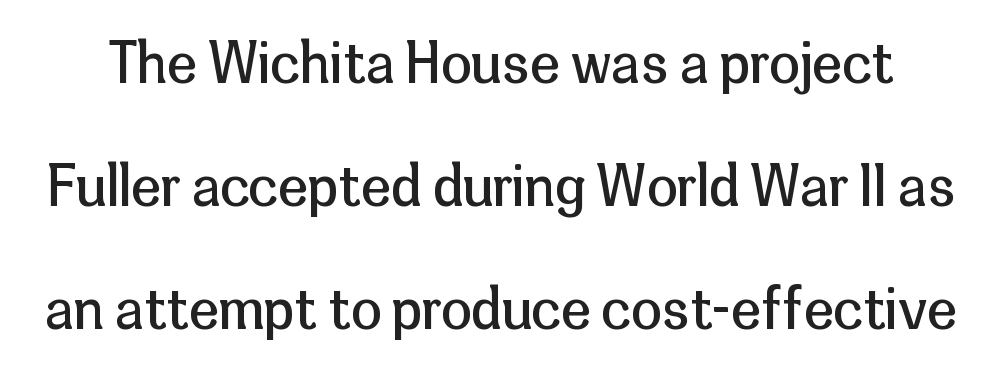
{"serif": "no", "italic": "no", "bold": "no", "weight": "regular", "width": "normal", "stroke_contrast": "low", "x_height": "medium", "monospaced": "no", "underline": "no", "line_spacing": "loose", "line_spacing_ratio": 2.24, "letter_spacing": "normal", "letter_spacing_em": 0.0, "glyph_px": 55}
